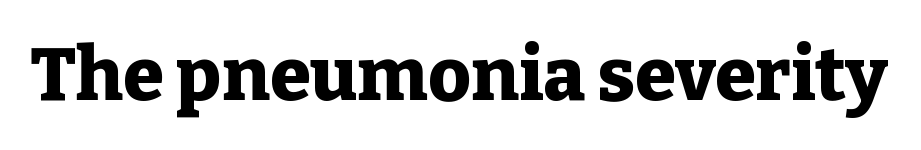
The image shows 74 px heavy serif type, upright; set normal letter spacing, not underlined; low stroke contrast and a medium x-height.
